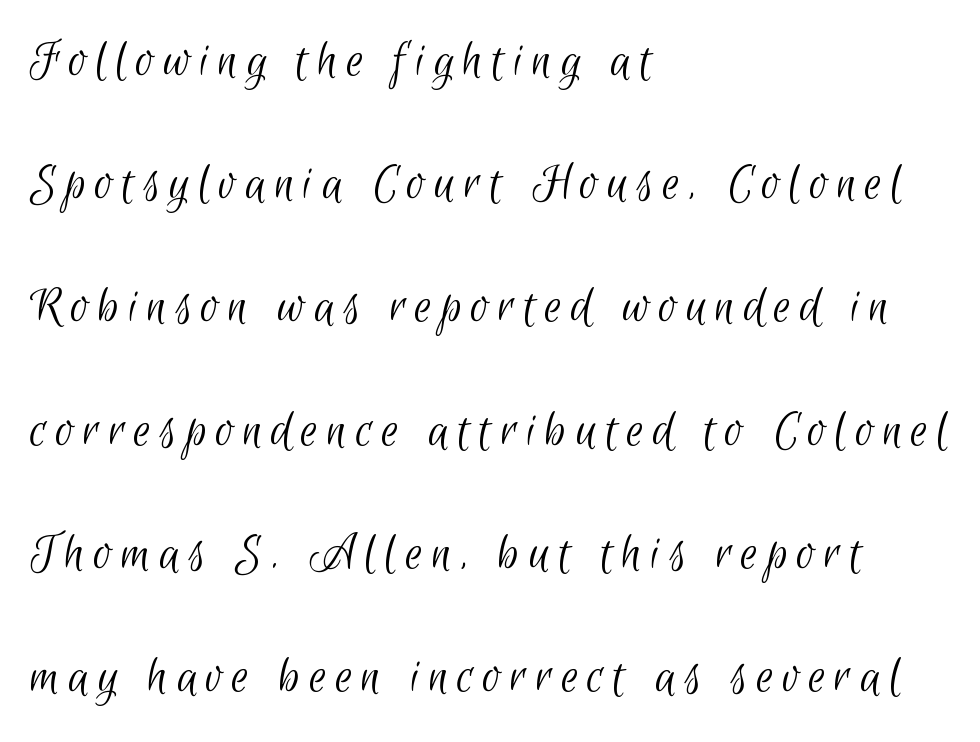
The image shows 55 px light, condensed sans-serif type; set left-aligned, loose line spacing (2.24x), not underlined; low stroke contrast and a small x-height.
